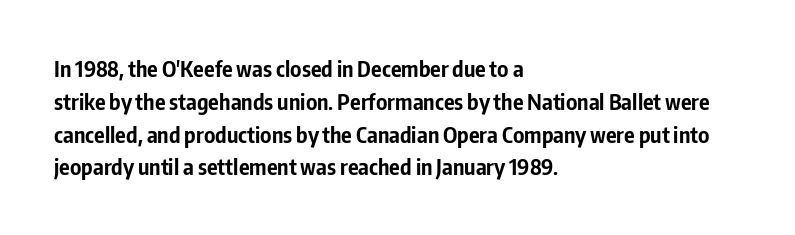
Nobody touched the tracking dial on this one. Alignment: flush left. Tall strokes in this sample are plumb rather than angled. Weight: bold.
